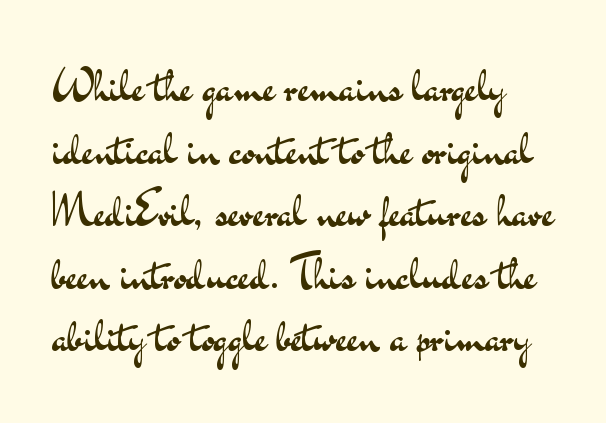
Q: Is the text bold? A: No.
Q: Is the text italic (slanted)? A: Yes.
Q: Is the typeface a serif or a sans-serif typeface? A: Sans-serif.
Q: Is the text underlined? A: No.
Q: Is the spacing between letters normal or unusually wide? A: Normal.
Q: Is the spacing between lines tight, normal or loose? A: Normal.
Q: Width (condensed, normal, or wide)? A: Wide.
Q: Stroke contrast? A: Medium.
Q: x-height? A: Small.
Q: Monospaced? A: No.
